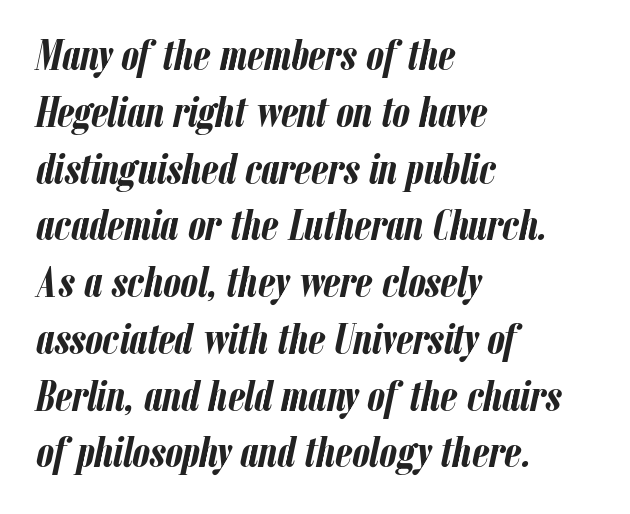
Regarding leading, the lines here are spaced in the standard way. Plenty of ink on the page — the face is bold. The glyphs are unaccompanied by any horizontal stroke below them. The paragraph has a hard left edge and a soft right edge.
